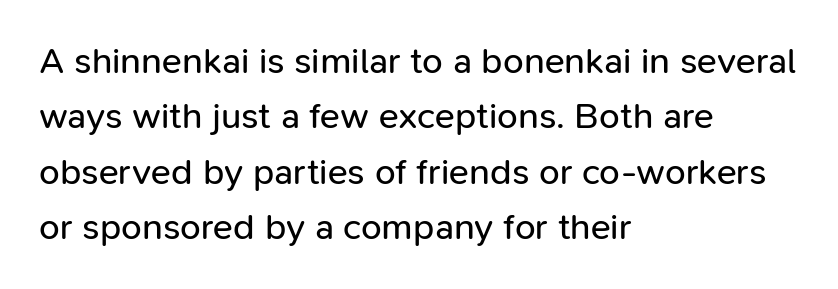
Q: Is the text bold? A: No.
Q: Is the text italic (slanted)? A: No, it is upright.
Q: Is the typeface a serif or a sans-serif typeface? A: Sans-serif.
Q: Is the text underlined? A: No.
Q: How is the paragraph aligned? A: Left-aligned.
Q: Is the spacing between letters normal or unusually wide? A: Normal.
Q: Is the spacing between lines tight, normal or loose? A: Normal.
Q: Width (condensed, normal, or wide)? A: Normal.
Q: Stroke contrast? A: Low.
Q: x-height? A: Medium.
Q: Monospaced? A: No.
